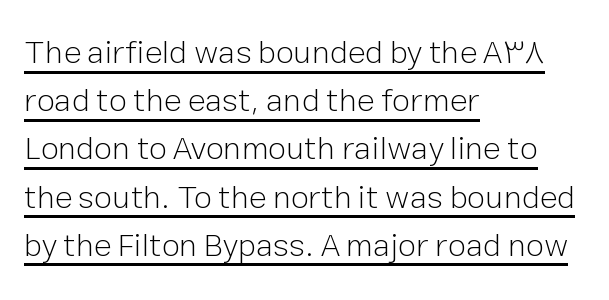
The image shows 33 px light sans-serif type, upright; set left-aligned, normal line spacing (1.46x), normal letter spacing, underlined; low stroke contrast and a medium x-height.
